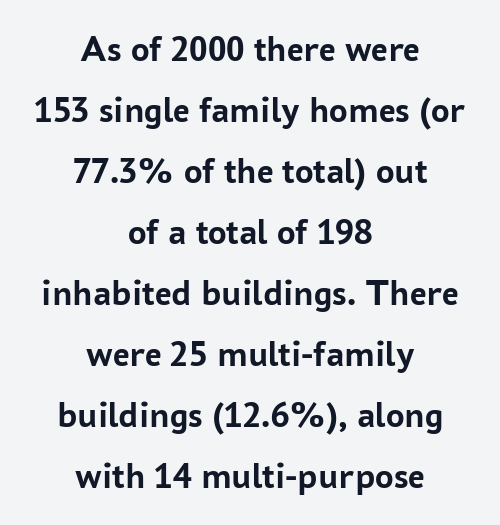
Q: Is the text bold? A: Yes.
Q: Is the text italic (slanted)? A: No, it is upright.
Q: Is the typeface a serif or a sans-serif typeface? A: Sans-serif.
Q: Is the text underlined? A: No.
Q: How is the paragraph aligned? A: Centered.
Q: Is the spacing between letters normal or unusually wide? A: Normal.
Q: Is the spacing between lines tight, normal or loose? A: Normal.
Q: Width (condensed, normal, or wide)? A: Normal.
Q: Stroke contrast? A: Low.
Q: x-height? A: Medium.
Q: Monospaced? A: No.
